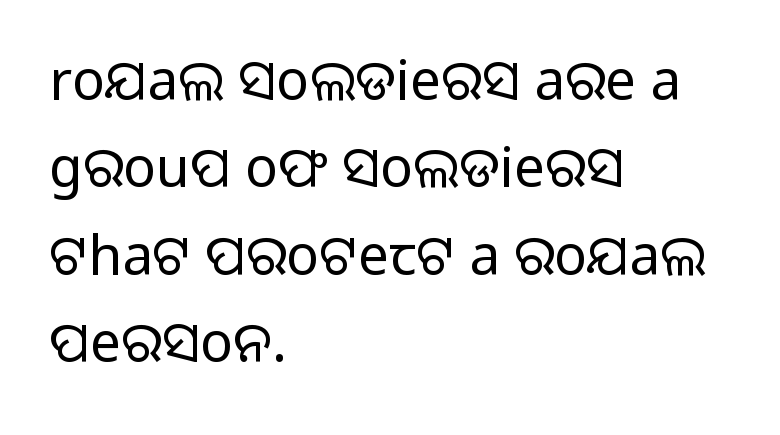
A classic flush-left, rag-right setting is used for this passage. You could not count columns in this text — the font is proportionally spaced. Compared with typical body copy, the letter spacing here is the same. Words float on clear page, feet unadorned.
